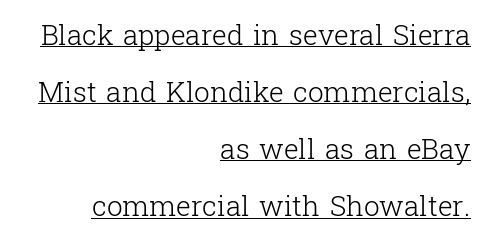
Q: Is the text bold? A: No.
Q: Is the text italic (slanted)? A: No, it is upright.
Q: Is the typeface a serif or a sans-serif typeface? A: Serif.
Q: Is the text underlined? A: Yes.
Q: How is the paragraph aligned? A: Right-aligned.
Q: Is the spacing between letters normal or unusually wide? A: Normal.
Q: Is the spacing between lines tight, normal or loose? A: Loose.
Q: Width (condensed, normal, or wide)? A: Normal.
Q: Stroke contrast? A: Low.
Q: x-height? A: Medium.
Q: Monospaced? A: No.
